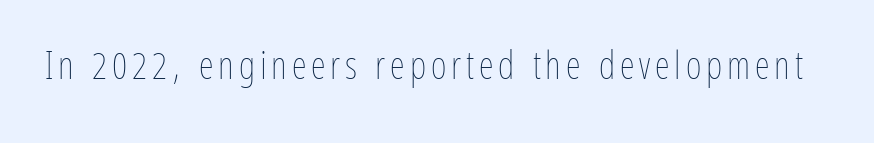
Designer's note — italics off, roman on. These lines are rendered in a variable-pitch font. Think standard paragraph weight, or any step lighter than that. This rendering features lettering with no underline.
